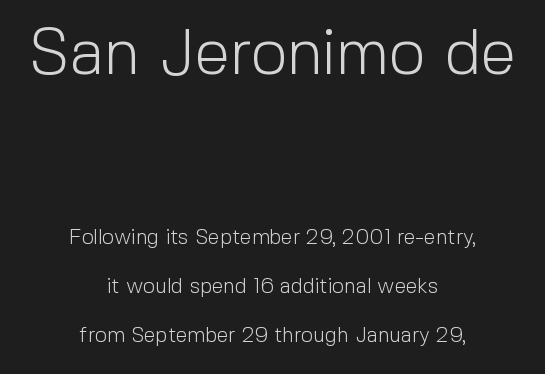
Q: Is the text bold? A: No.
Q: Is the text italic (slanted)? A: No, it is upright.
Q: Is the typeface a serif or a sans-serif typeface? A: Sans-serif.
Q: Is the text underlined? A: No.
Q: How is the paragraph aligned? A: Centered.
Q: Is the spacing between letters normal or unusually wide? A: Normal.
Q: Is the spacing between lines tight, normal or loose? A: Loose.
Q: Which block of text is set in a larger size, the first (top) or the second (bottom)? A: The first (top) one.
Q: Width (condensed, normal, or wide)? A: Normal.
Q: x-height? A: Medium.
Q: Monospaced? A: No.
